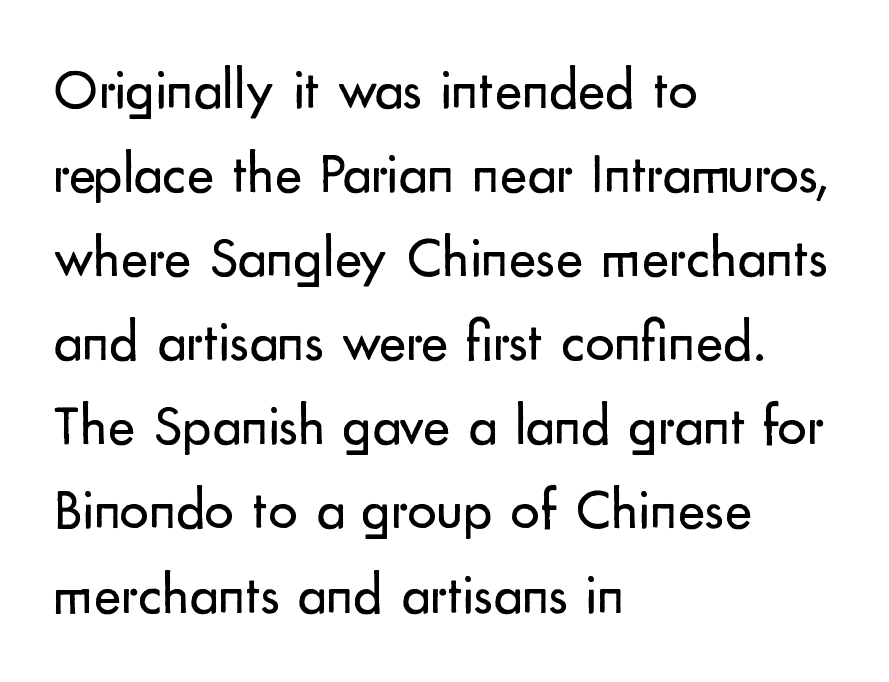
The image shows 58 px regular-weight sans-serif type, upright; set left-aligned, normal line spacing (1.45x), normal letter spacing, not underlined; low stroke contrast and a small x-height.
